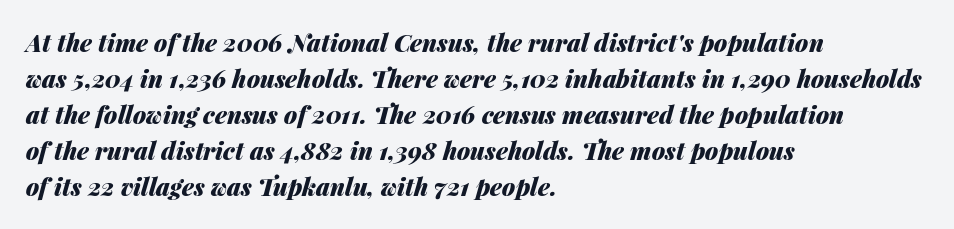
The passage shown leans; its letterforms are oblique. Letters rest on an invisible, unmarked baseline. The line texture is even and compact thanks to regular tracking. A dark, heavy texture on the line: the type is bold.
